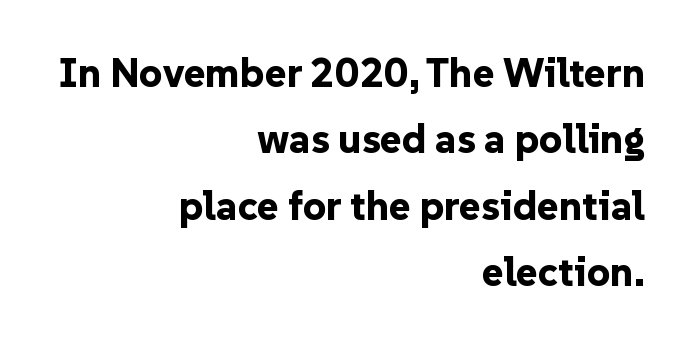
Q: Is the text bold? A: Yes.
Q: Is the text italic (slanted)? A: No, it is upright.
Q: Is the typeface a serif or a sans-serif typeface? A: Sans-serif.
Q: Is the text underlined? A: No.
Q: How is the paragraph aligned? A: Right-aligned.
Q: Is the spacing between letters normal or unusually wide? A: Normal.
Q: Is the spacing between lines tight, normal or loose? A: Normal.
Q: Width (condensed, normal, or wide)? A: Normal.
Q: Stroke contrast? A: Low.
Q: x-height? A: Medium.
Q: Monospaced? A: No.
